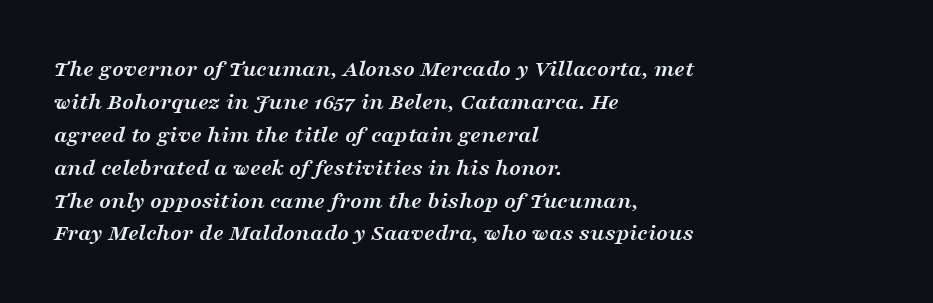
{"italic": "yes", "lean": "right", "slant_degrees": 16, "bold": "yes", "underline": "no", "align": "left", "line_spacing": "normal", "line_spacing_ratio": 1.37, "letter_spacing": "normal", "letter_spacing_em": 0.0, "glyph_px": 24}
